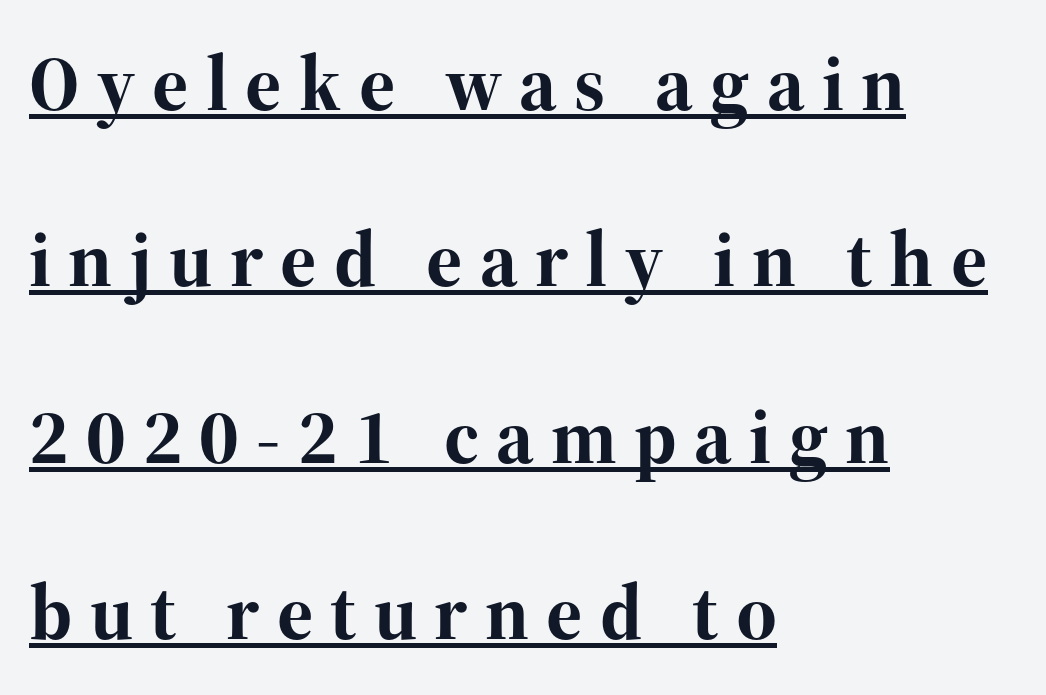
Q: Is the text bold? A: Yes.
Q: Is the text italic (slanted)? A: No, it is upright.
Q: Is the typeface a serif or a sans-serif typeface? A: Serif.
Q: Is the text underlined? A: Yes.
Q: How is the paragraph aligned? A: Left-aligned.
Q: Is the spacing between letters normal or unusually wide? A: Unusually wide.
Q: Is the spacing between lines tight, normal or loose? A: Loose.
Q: Width (condensed, normal, or wide)? A: Normal.
Q: Stroke contrast? A: High.
Q: x-height? A: Medium.
Q: Monospaced? A: No.
